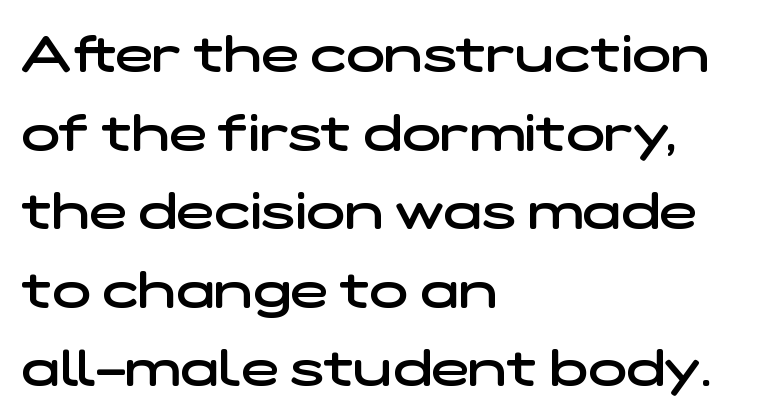
These lines are set flush left with a ragged right edge. Caption: semibold face, moderately heavy strokes. No feet cap the strokes, marking this as sans-serif type. Rule under the text: the space is simply empty. These lines are rendered in a variable-pitch font.
